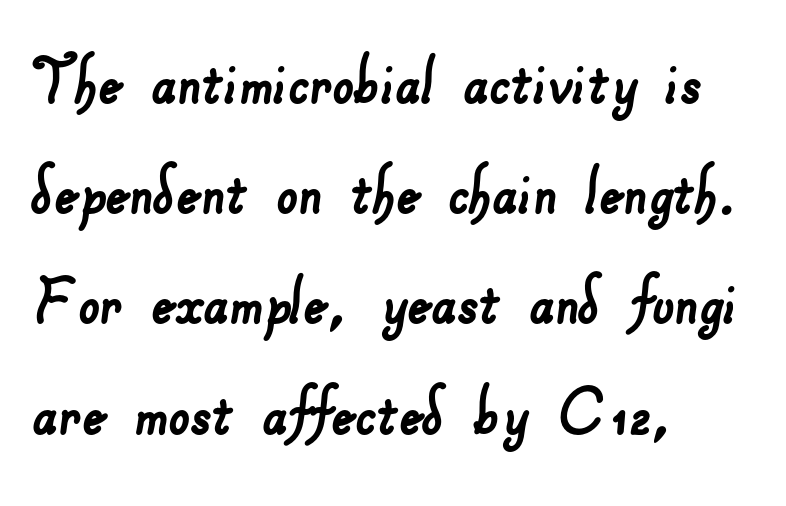
The letters sit at their default tracking, neither squeezed nor spread. Descenders are the only things crossing below the line. Successive baselines arrive at the customary interval. Type style note: lacks serifs.
